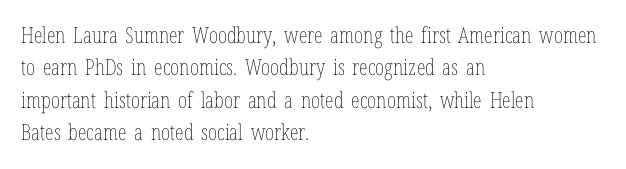
{"italic": "no", "bold": "no", "underline": "no", "align": "left", "line_spacing": "normal", "line_spacing_ratio": 1.47, "letter_spacing": "normal", "letter_spacing_em": 0.0, "glyph_px": 22}
